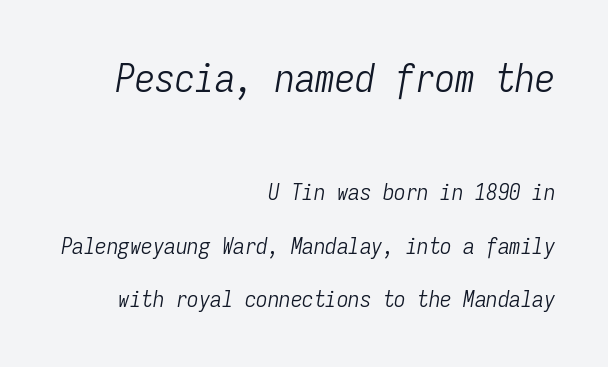
The lines are spread far apart with generous leading. No extra ink here — the face is not bold. Standard letterfit; no display-style spreading of the glyphs. Visually, the top section dominates because its glyphs are scaled up.
